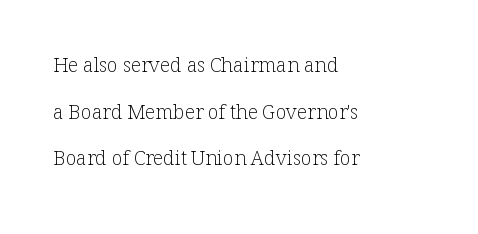
The image shows 20 px text type, upright; set left-aligned, loose line spacing (2.33x), normal letter spacing, not underlined.
